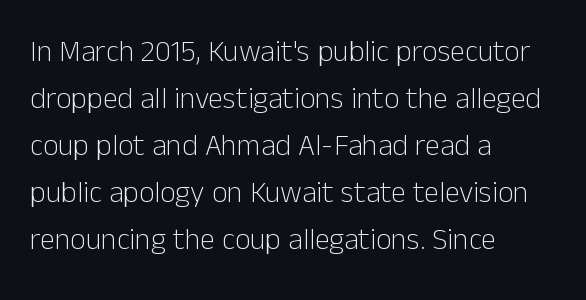
Q: Is the text bold? A: No.
Q: Is the text italic (slanted)? A: No, it is upright.
Q: Is the typeface a serif or a sans-serif typeface? A: Sans-serif.
Q: Is the text underlined? A: No.
Q: How is the paragraph aligned? A: Left-aligned.
Q: Is the spacing between letters normal or unusually wide? A: Normal.
Q: Is the spacing between lines tight, normal or loose? A: Normal.
Q: Width (condensed, normal, or wide)? A: Normal.
Q: Stroke contrast? A: Low.
Q: x-height? A: Medium.
Q: Monospaced? A: No.
